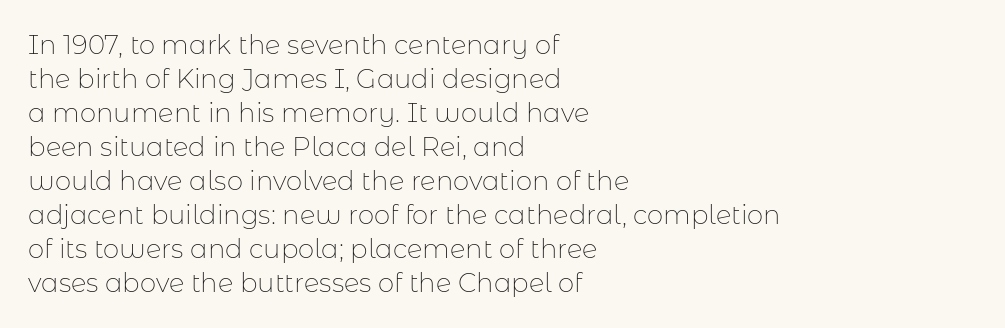
The image shows 26 px text type, upright; set left-aligned, normal line spacing (1.31x), normal letter spacing, not underlined.
